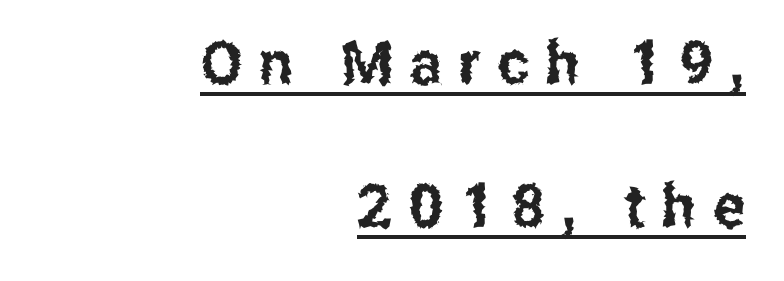
Q: Is the text italic (slanted)? A: No, it is upright.
Q: Is the typeface a serif or a sans-serif typeface? A: Sans-serif.
Q: Is the text underlined? A: Yes.
Q: How is the paragraph aligned? A: Right-aligned.
Q: Is the spacing between letters normal or unusually wide? A: Unusually wide.
Q: Is the spacing between lines tight, normal or loose? A: Loose.
Q: Width (condensed, normal, or wide)? A: Condensed.
Q: Stroke contrast? A: Low.
Q: x-height? A: Medium.
Q: Monospaced? A: No.
